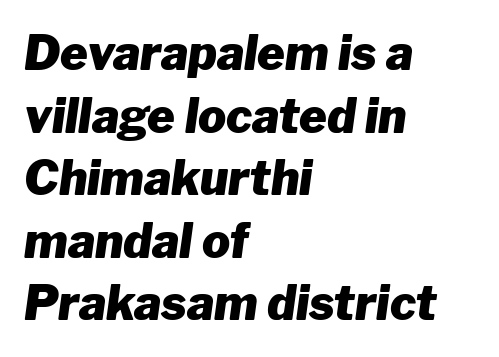
The image shows 47 px heavy type, italic (leaning right); set left-aligned, normal line spacing (1.33x), normal letter spacing, not underlined; low stroke contrast and a medium x-height.
